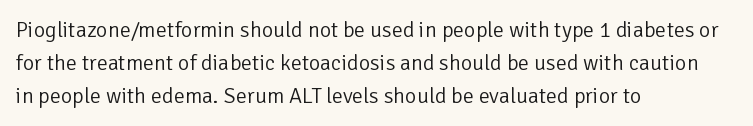
The image shows 22 px text type, upright; set left-aligned, normal line spacing (1.49x), normal letter spacing, not underlined.
